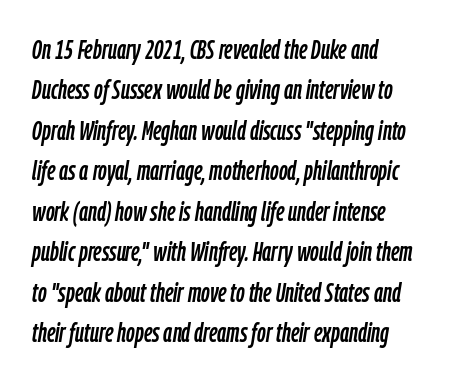
The image shows 27 px text type, italic (leaning right); set left-aligned, normal line spacing (1.5x), normal letter spacing, not underlined.
